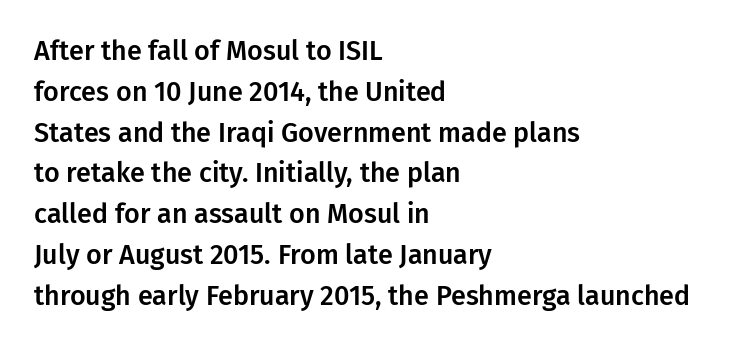
{"italic": "no", "underline": "no", "align": "left", "line_spacing": "normal", "line_spacing_ratio": 1.51, "letter_spacing": "normal", "letter_spacing_em": 0.0, "glyph_px": 27}
